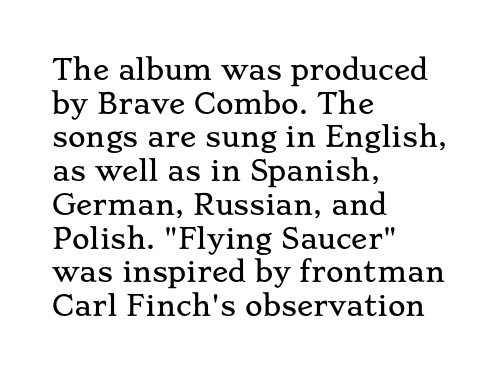
Q: Is the text italic (slanted)? A: No, it is upright.
Q: Is the text underlined? A: No.
Q: How is the paragraph aligned? A: Left-aligned.
Q: Is the spacing between letters normal or unusually wide? A: Normal.
Q: Is the spacing between lines tight, normal or loose? A: Normal.
